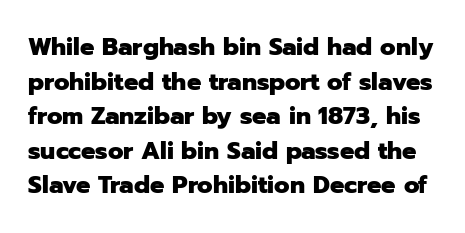
{"italic": "no", "bold": "yes", "underline": "no", "line_spacing": "normal", "line_spacing_ratio": 1.44, "letter_spacing": "normal", "letter_spacing_em": 0.0, "glyph_px": 24}
